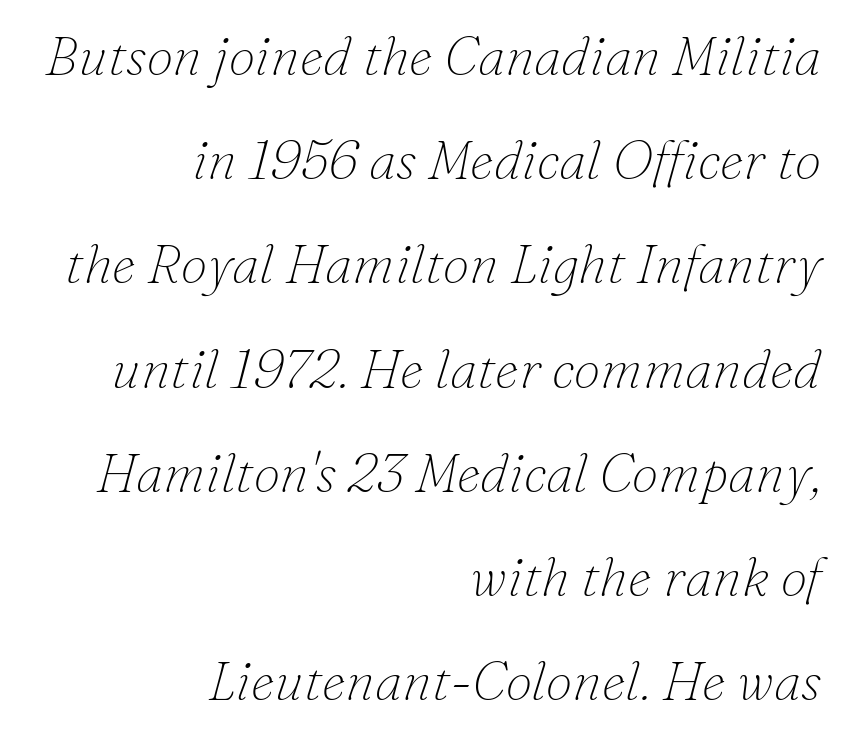
The image shows 54 px thin serif type, italic (leaning right); set right-aligned, loose line spacing (1.93x), normal letter spacing, not underlined; low stroke contrast and a small x-height.
